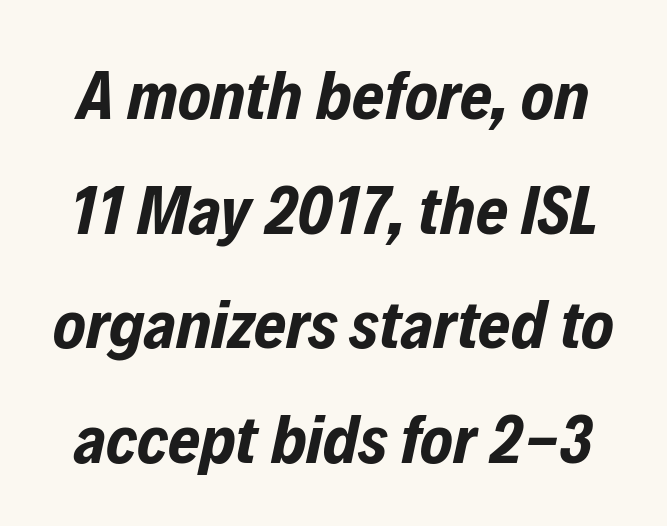
Q: Is the text bold? A: Yes.
Q: Is the text italic (slanted)? A: Yes, it leans right by about 12 degrees.
Q: Is the text underlined? A: No.
Q: Is the spacing between letters normal or unusually wide? A: Normal.
Q: Is the spacing between lines tight, normal or loose? A: Normal.
Q: Width (condensed, normal, or wide)? A: Condensed.
Q: Stroke contrast? A: Low.
Q: x-height? A: Medium.
Q: Monospaced? A: No.
